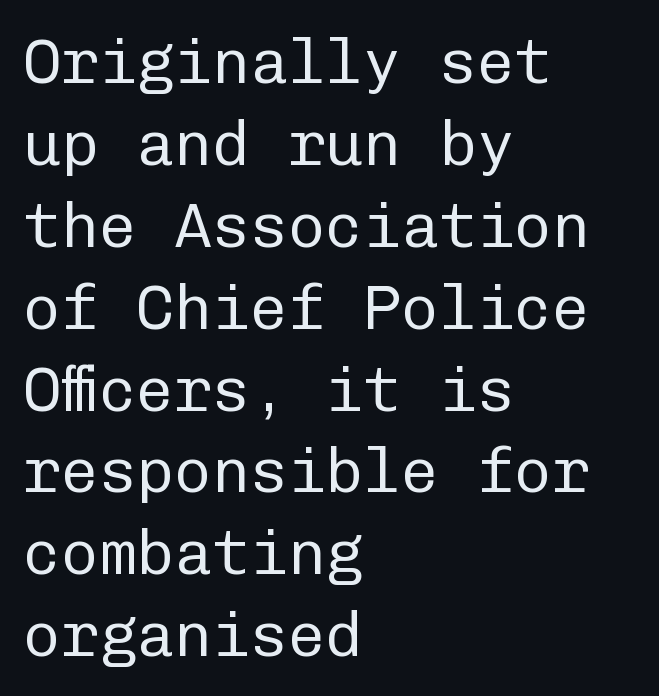
{"serif": "no", "italic": "no", "bold": "no", "weight": "regular", "width": "normal", "stroke_contrast": "low", "x_height": "medium", "monospaced": "yes", "underline": "no", "align": "left", "line_spacing": "normal", "line_spacing_ratio": 1.3, "letter_spacing": "normal", "letter_spacing_em": 0.0, "glyph_px": 63}
